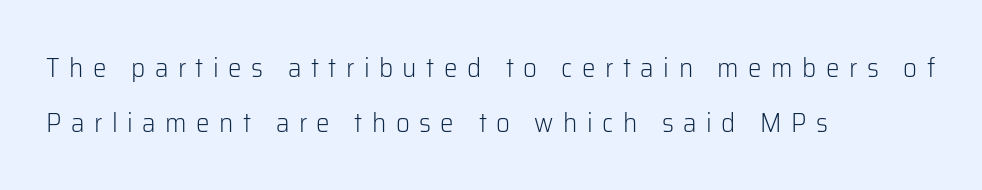
No word sits above an underline. The face looks like a standard text weight, possibly lighter. Where is the straight margin? On the left. Designer's note — italics off, roman on. Students, note that the glyphs here are deliberately spaced far apart.
